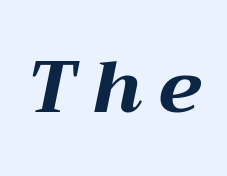
{"italic": "yes", "lean": "right", "slant_degrees": 12, "bold": "yes", "weight": "bold", "width": "wide", "stroke_contrast": "medium", "x_height": "medium", "monospaced": "no", "underline": "no", "letter_spacing": "wide", "letter_spacing_em": 0.23, "glyph_px": 72}
